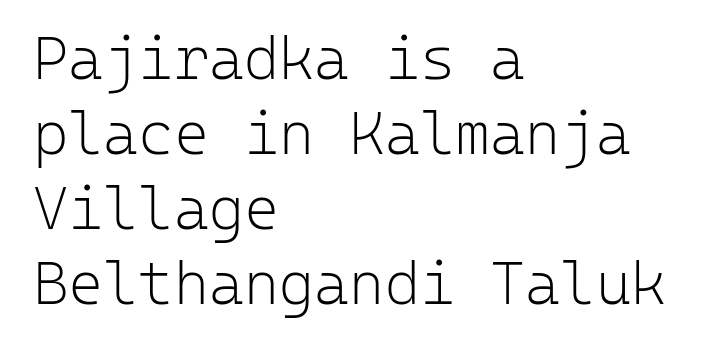
The image shows 60 px light sans-serif type, upright, monospaced; set left-aligned, normal line spacing (1.25x), normal letter spacing, not underlined; low stroke contrast and a medium x-height.
